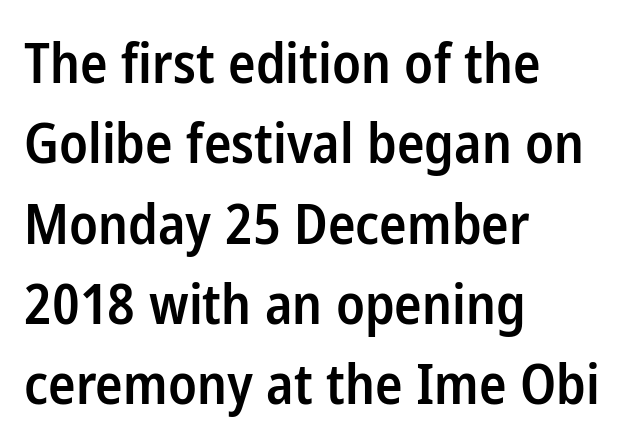
Beneath every word, the page is bare. Glyph-to-glyph distance matches everyday printed text. The type sits square on the baseline with zero lean. Moderately thickened strokes mark this as semibold type. You can tell from the bare stems that sans-serif type was used.
